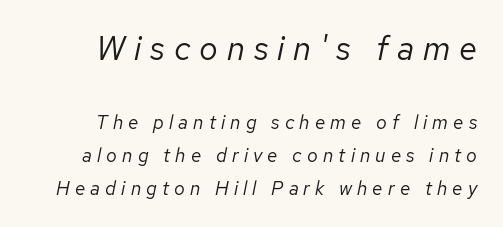
Q: Is the text bold? A: No.
Q: Is the text italic (slanted)? A: Yes, it leans right by about 12 degrees.
Q: Is the text underlined? A: No.
Q: How is the paragraph aligned? A: Right-aligned.
Q: Is the spacing between letters normal or unusually wide? A: Unusually wide.
Q: Which block of text is set in a larger size, the first (top) or the second (bottom)? A: The first (top) one.
Q: Width (condensed, normal, or wide)? A: Normal.
Q: Stroke contrast? A: Low.
Q: x-height? A: Medium.
Q: Monospaced? A: No.
